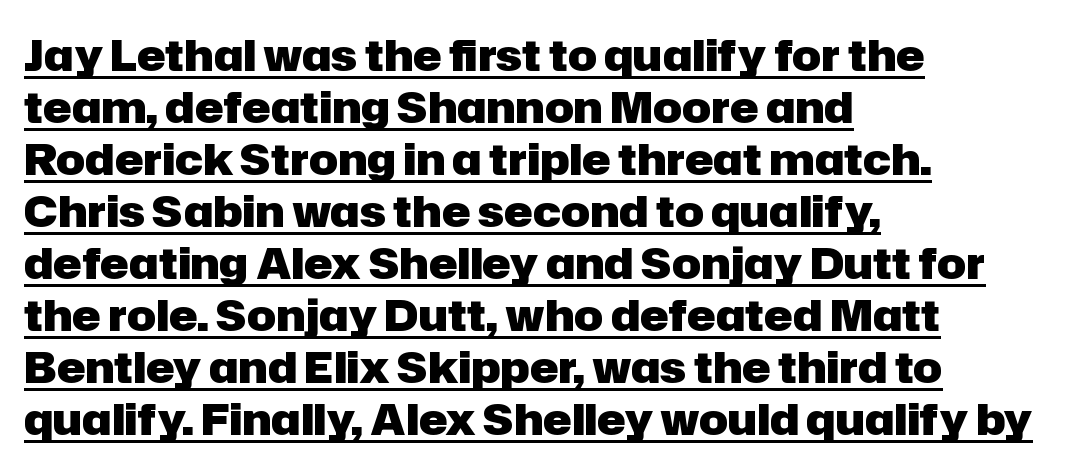
Q: Is the text bold? A: Yes.
Q: Is the text italic (slanted)? A: No, it is upright.
Q: Is the typeface a serif or a sans-serif typeface? A: Sans-serif.
Q: Is the text underlined? A: Yes.
Q: How is the paragraph aligned? A: Left-aligned.
Q: Is the spacing between letters normal or unusually wide? A: Normal.
Q: Width (condensed, normal, or wide)? A: Normal.
Q: Stroke contrast? A: Low.
Q: x-height? A: Medium.
Q: Monospaced? A: No.
